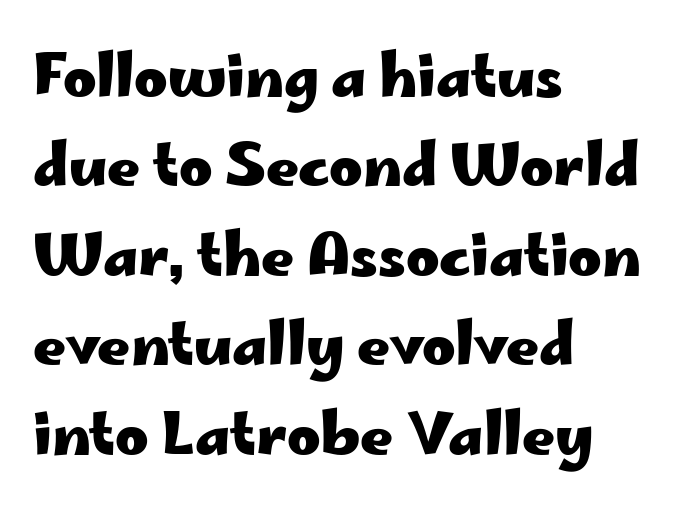
The typeface chosen for these lines omits serifs. Do the letters lean? They stand straight. Notice how descenders clear the ascenders below comfortably — that's standard leading. The rag falls on the right side of this text block. Strokes here are thick enough to call this a true bold.
